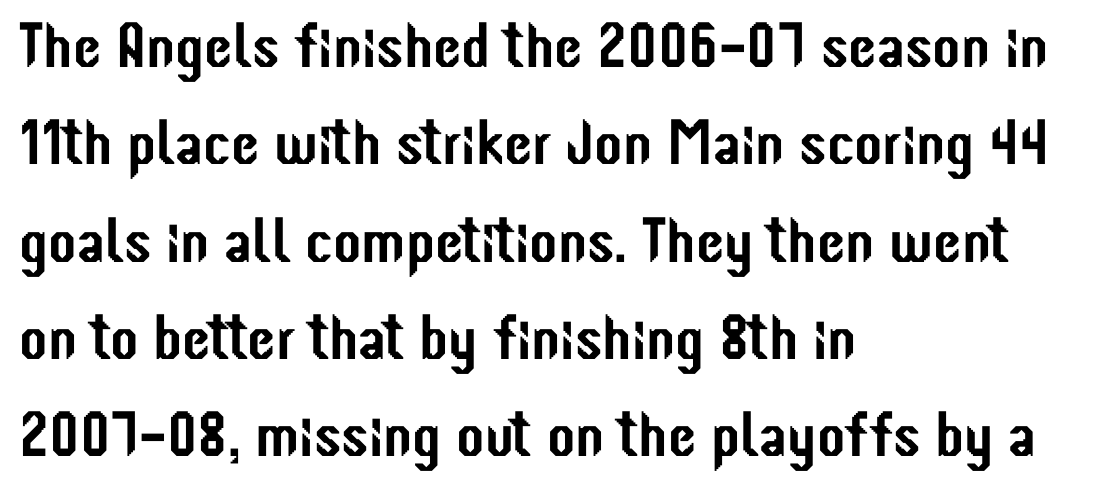
The image shows 64 px condensed sans-serif type, upright; set left-aligned, normal line spacing (1.52x), normal letter spacing, not underlined; low stroke contrast and a medium x-height.
